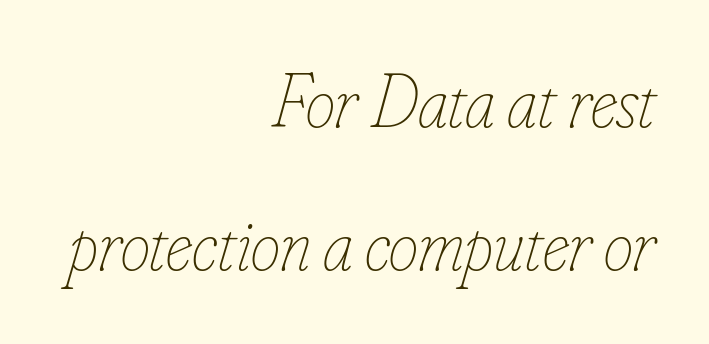
Q: Is the text bold? A: No.
Q: Is the text italic (slanted)? A: Yes, it leans right by about 16 degrees.
Q: Is the text underlined? A: No.
Q: How is the paragraph aligned? A: Right-aligned.
Q: Is the spacing between letters normal or unusually wide? A: Normal.
Q: Is the spacing between lines tight, normal or loose? A: Loose.
Q: Width (condensed, normal, or wide)? A: Condensed.
Q: Stroke contrast? A: Low.
Q: x-height? A: Small.
Q: Monospaced? A: No.
